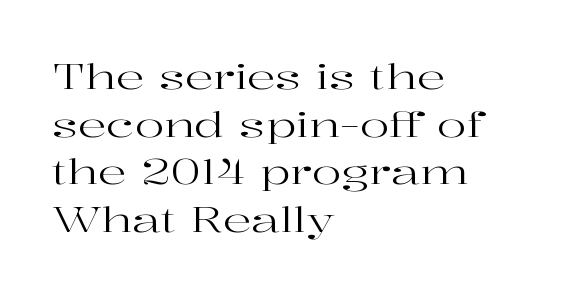
The image shows 35 px regular-weight, wide serif type, upright; set left-aligned, normal line spacing (1.36x), normal letter spacing, not underlined; high stroke contrast and a medium x-height.
